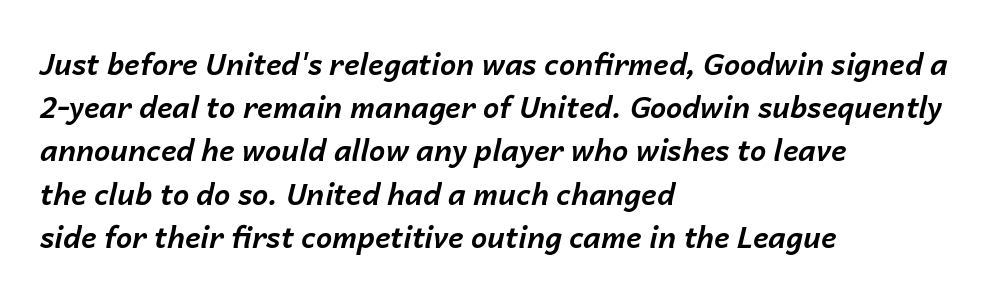
{"italic": "yes", "lean": "right", "slant_degrees": 14, "bold": "yes", "weight": "bold", "width": "normal", "stroke_contrast": "low", "x_height": "medium", "monospaced": "no", "underline": "no", "align": "left", "line_spacing": "normal", "line_spacing_ratio": 1.49, "letter_spacing": "normal", "letter_spacing_em": 0.0, "glyph_px": 29}
